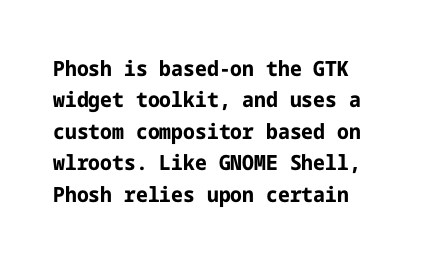
The image shows 21 px bold type, upright; set left-aligned, normal line spacing (1.5x), normal letter spacing, not underlined.
